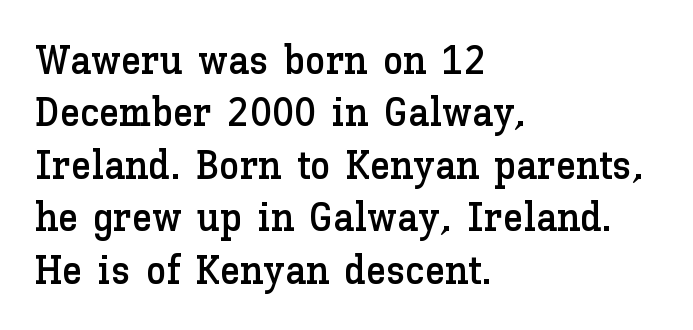
The image shows 41 px text type, upright; set left-aligned, normal line spacing (1.28x), normal letter spacing, not underlined; low stroke contrast and a medium x-height.
